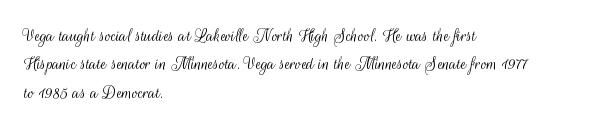
The image shows 20 px text type; set left-aligned, normal line spacing (1.42x), normal letter spacing, not underlined.
